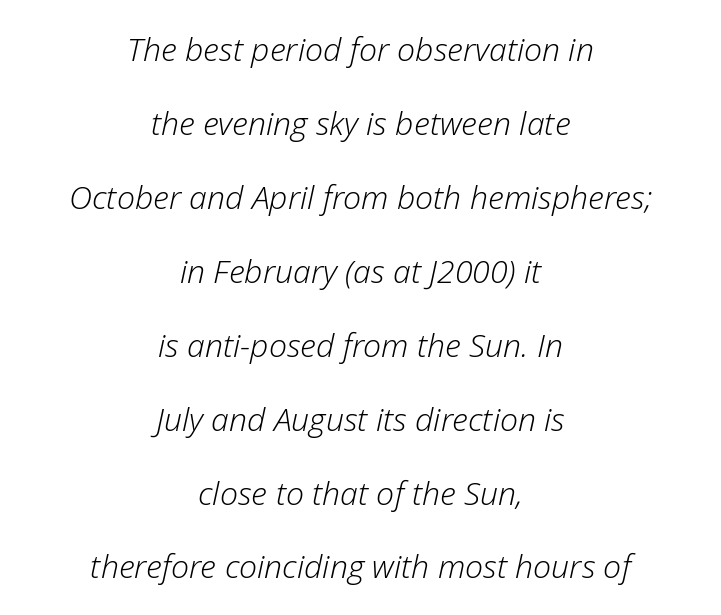
{"italic": "yes", "lean": "right", "slant_degrees": 12, "bold": "no", "weight": "light", "width": "normal", "stroke_contrast": "low", "x_height": "medium", "monospaced": "no", "underline": "no", "align": "center", "line_spacing": "loose", "line_spacing_ratio": 2.31, "letter_spacing": "normal", "letter_spacing_em": 0.0, "glyph_px": 32}
